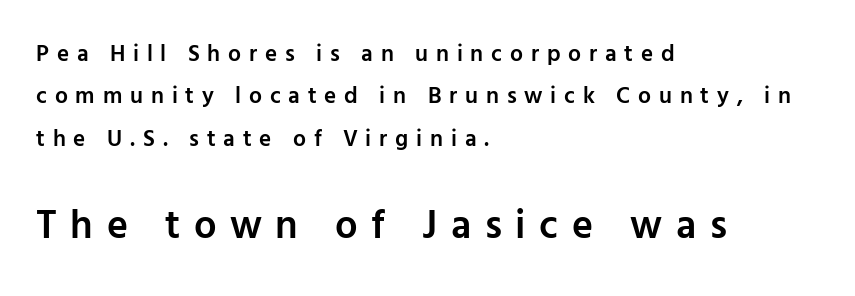
Q: Is the text bold? A: Semi-bold.
Q: Is the text italic (slanted)? A: No, it is upright.
Q: Is the typeface a serif or a sans-serif typeface? A: Sans-serif.
Q: Is the text underlined? A: No.
Q: How is the paragraph aligned? A: Left-aligned.
Q: Is the spacing between letters normal or unusually wide? A: Unusually wide.
Q: Which block of text is set in a larger size, the first (top) or the second (bottom)? A: The second (bottom) one.
Q: Width (condensed, normal, or wide)? A: Normal.
Q: Stroke contrast? A: Low.
Q: x-height? A: Medium.
Q: Monospaced? A: No.
